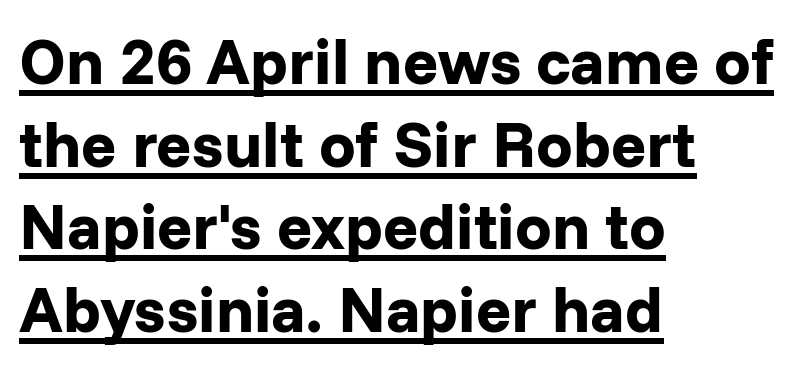
{"serif": "no", "italic": "no", "bold": "yes", "weight": "bold", "width": "normal", "stroke_contrast": "low", "x_height": "medium", "monospaced": "no", "underline": "yes", "align": "left", "line_spacing": "normal", "line_spacing_ratio": 1.27, "letter_spacing": "normal", "letter_spacing_em": 0.0, "glyph_px": 65}
